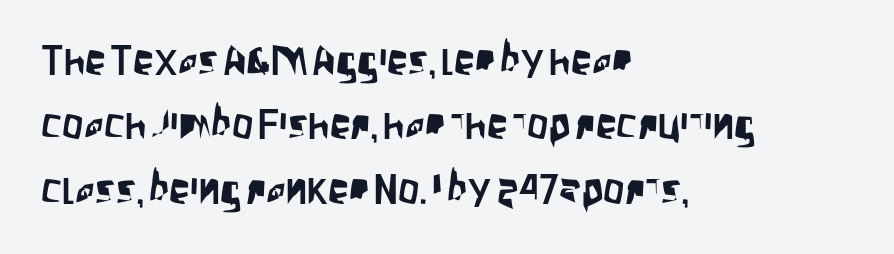
The face used here is rendered with its standard letterfit. The typeface chosen for these lines omits serifs. A student would call this left alignment; a typographer would say flush left, rag right. The space directly below the letters is spotless. Regarding leading, the lines here are spaced in the standard way. Do the characters align in a grid? No, the font is proportional.
